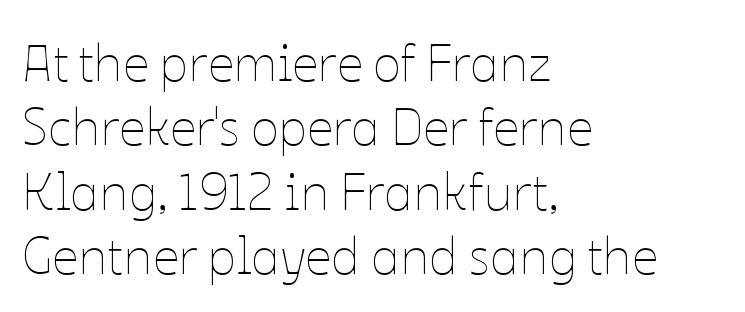
The image shows 52 px thin type, upright; set left-aligned, line spacing 1.24x, normal letter spacing, not underlined; low stroke contrast and a medium x-height.
